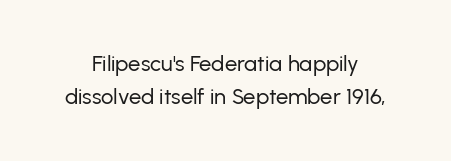
The image shows 22 px text type, upright; set normal line spacing (1.51x), normal letter spacing, not underlined.
